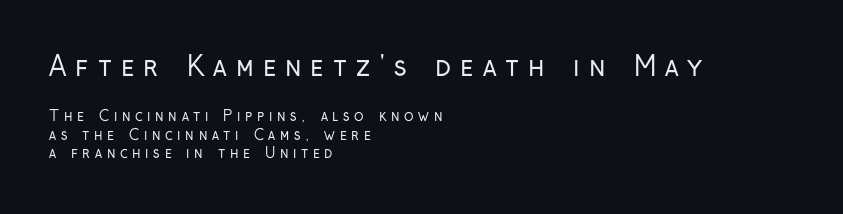
The image shows 27 px text type, upright; set left-aligned, normal line spacing (1.34x), unusually wide letter spacing (+0.33 em), not underlined; the first (top) block is 1.93x larger.
